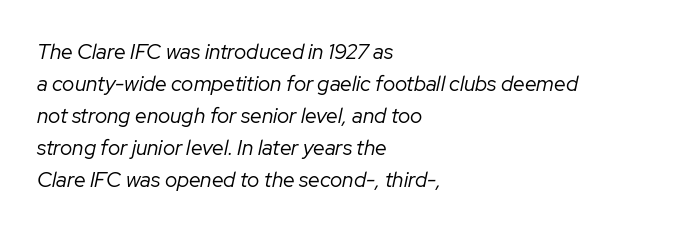
This is not heavy type; no bold has been used. A clean baseline with only descenders dipping below it. Notice how the stems are inclined rather than vertical — that's the hallmark of italics. Compared with a centered layout, this one pins lines to the left instead. The designer left line spacing at the default.
